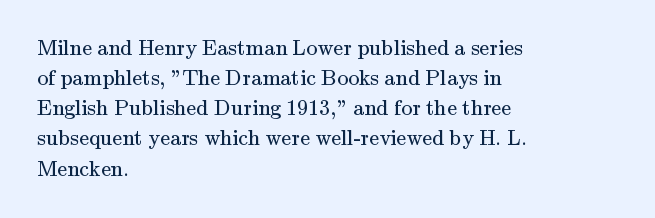
The letterforms sit shoulder to shoulder at normal distance. The space directly below the letters is spotless. Counters stay open thanks to moderate or lighter strokes. The vertical gap from one line to the next is medium. Ascenders rise straight up at ninety degrees. The ragged edge is on the right, which tells us the setting is flush left.
